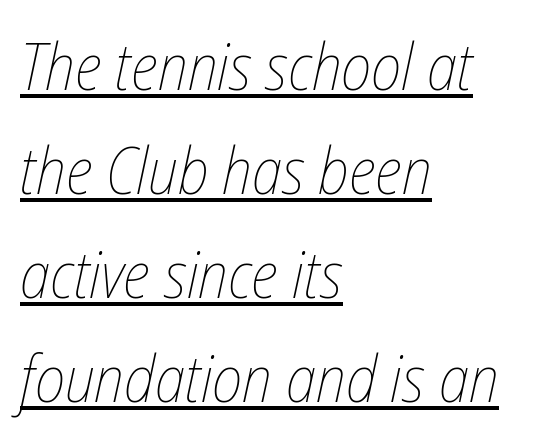
The image shows 65 px thin, condensed type, italic (leaning right); set left-aligned, normal line spacing (1.6x), normal letter spacing, underlined; low stroke contrast and a medium x-height.
